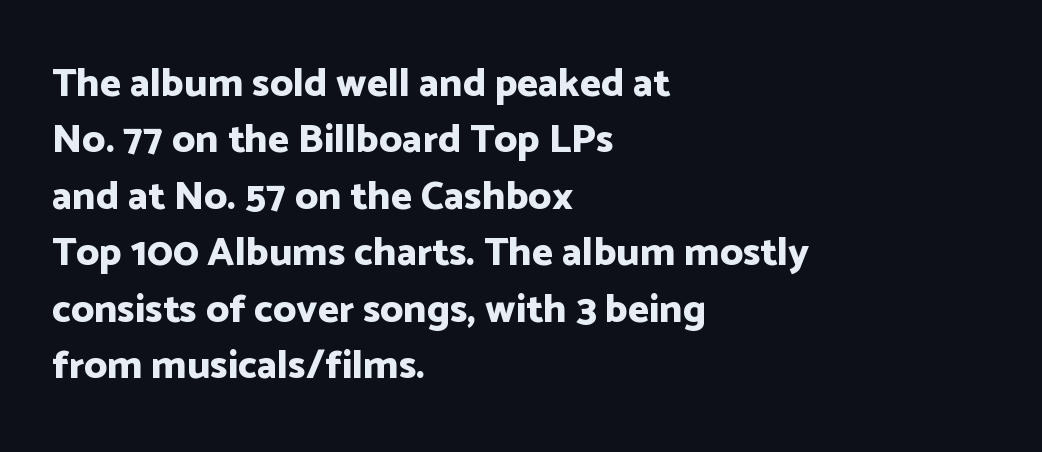
The rendering uses natural spacing where letterforms have individual widths. How heavy is the stroke? Heavy — this is a bold. The baseline area is clear. Normally led — the rows are evenly, conventionally spaced. Observe the ordinary spacing: letters are neighbours, not strangers.
